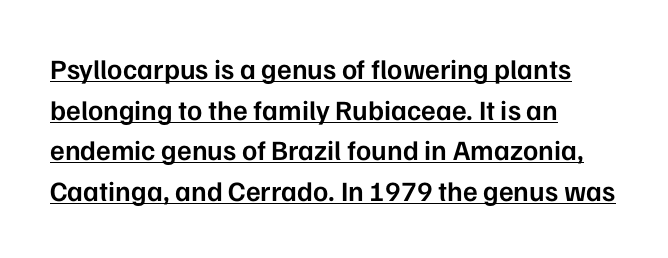
The image shows 28 px semibold sans-serif type, upright; set left-aligned, normal line spacing (1.45x), normal letter spacing, underlined; low stroke contrast and a medium x-height.
